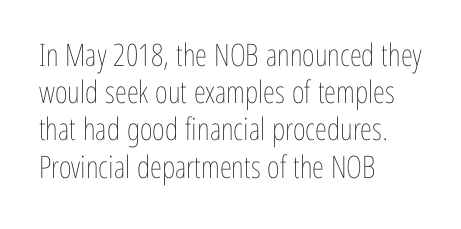
{"italic": "no", "bold": "no", "weight": "thin", "width": "condensed", "stroke_contrast": "low", "x_height": "medium", "monospaced": "no", "underline": "no", "align": "left", "line_spacing_ratio": 1.2, "letter_spacing": "normal", "letter_spacing_em": 0.0, "glyph_px": 31}
